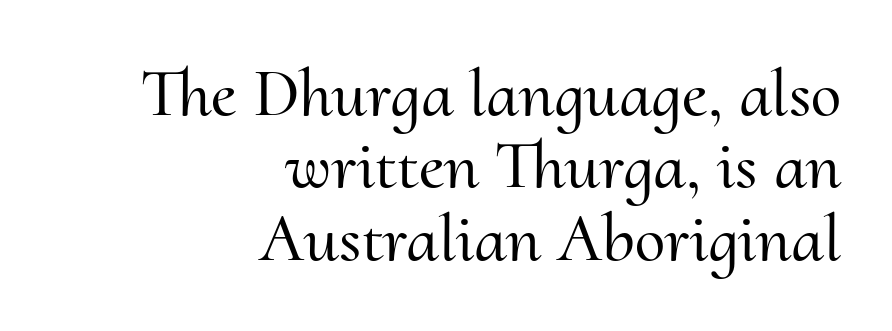
{"serif": "yes", "italic": "no", "width": "normal", "stroke_contrast": "medium", "x_height": "small", "monospaced": "no", "underline": "no", "align": "right", "line_spacing": "tight", "line_spacing_ratio": 1.05, "letter_spacing": "normal", "letter_spacing_em": 0.0, "glyph_px": 69}
